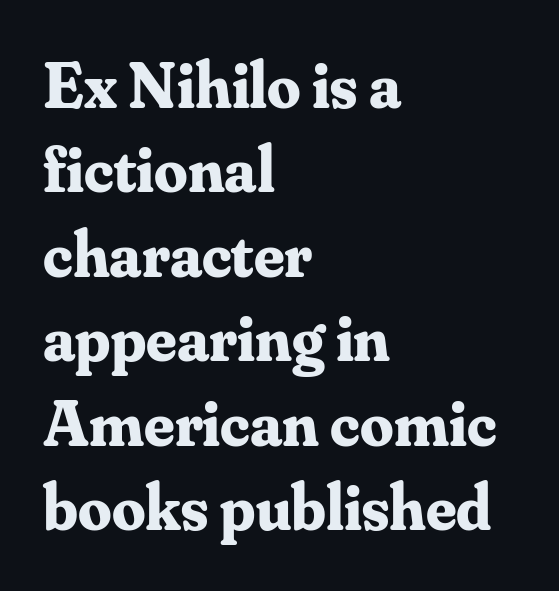
The image shows 66 px bold serif type, upright; set left-aligned, normal line spacing (1.28x), normal letter spacing, not underlined; medium stroke contrast and a small x-height.
